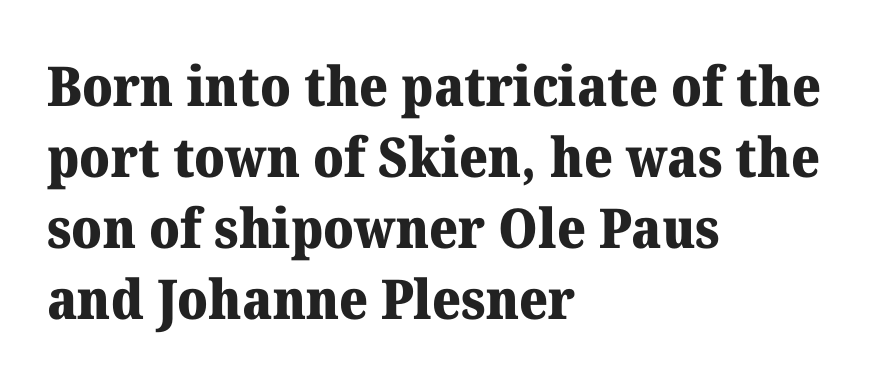
{"serif": "yes", "italic": "no", "bold": "yes", "weight": "heavy", "width": "normal", "stroke_contrast": "medium", "x_height": "medium", "monospaced": "no", "underline": "no", "align": "left", "line_spacing": "normal", "line_spacing_ratio": 1.29, "letter_spacing": "normal", "letter_spacing_em": 0.0, "glyph_px": 55}
